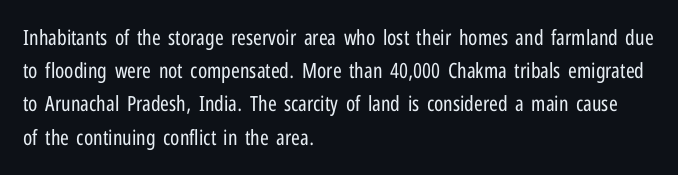
The face looks like a standard text weight, possibly lighter. Short and long lines alike share a common starting point at left. Vertically, the passage feels balanced, rows spaced as you'd expect. A bare baseline throughout the passage. Here the glyphs are tracked normally, forming tight word shapes.
